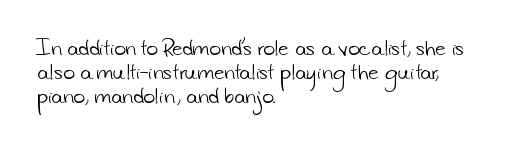
The image shows 20 px text type; set left-aligned, line spacing 1.21x, normal letter spacing, not underlined.
